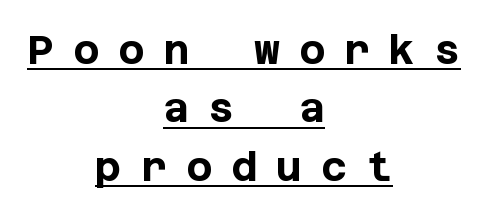
Teacher's note: observe the equal gaps on both sides — that is centered alignment. Compared with undecorated copy, this sample adds a rule below the words. The gaps between neighbouring characters are conspicuously large. The rendering shows plain stroke endings on the letterforms — a sans-serif design. Notice how the stems are strictly vertical — no italics here. Normally led — the rows are evenly, conventionally spaced.
